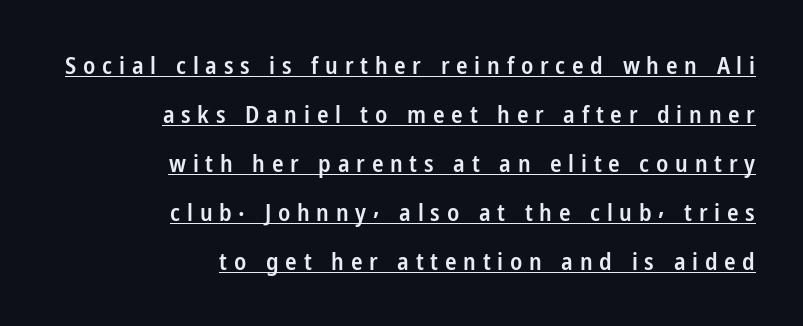
The image shows 24 px text type, upright; set right-aligned, loose line spacing (2.04x), unusually wide letter spacing (+0.28 em), underlined.
